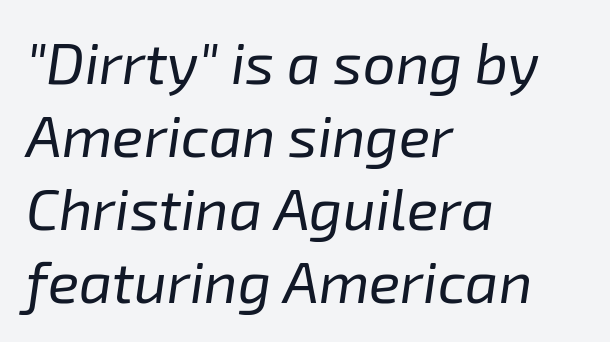
The image shows 58 px regular-weight type, italic (leaning right); set left-aligned, normal line spacing (1.26x), normal letter spacing, not underlined; low stroke contrast and a medium x-height.
